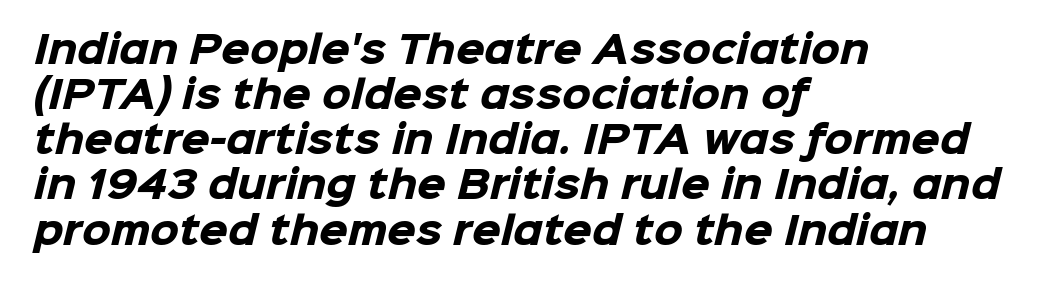
The image shows 37 px heavy sans-serif type; set left-aligned, line spacing 1.22x, normal letter spacing, not underlined; low stroke contrast and a medium x-height.
